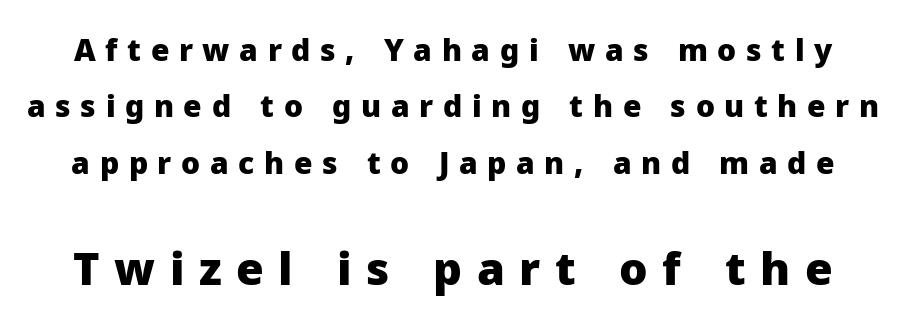
The image shows 45 px heavy sans-serif type, upright; set line spacing 1.88x, unusually wide letter spacing (+0.32 em), not underlined; the second (bottom) block is 1.5x larger; low stroke contrast and a medium x-height.
